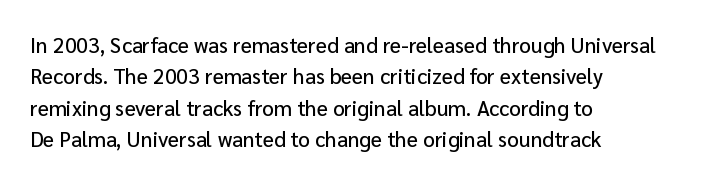
The image shows 21 px text type, upright; set left-aligned, normal line spacing (1.5x), normal letter spacing, not underlined.
